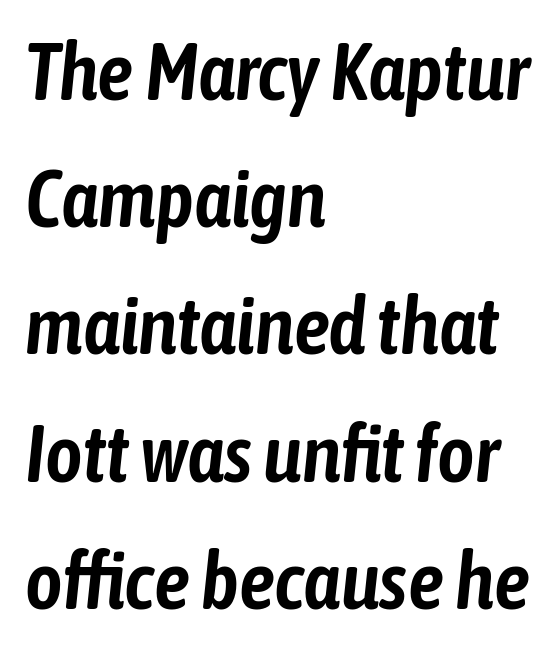
The image shows 80 px condensed type, italic (leaning right); set left-aligned, normal line spacing (1.59x), normal letter spacing, not underlined; low stroke contrast and a medium x-height.
